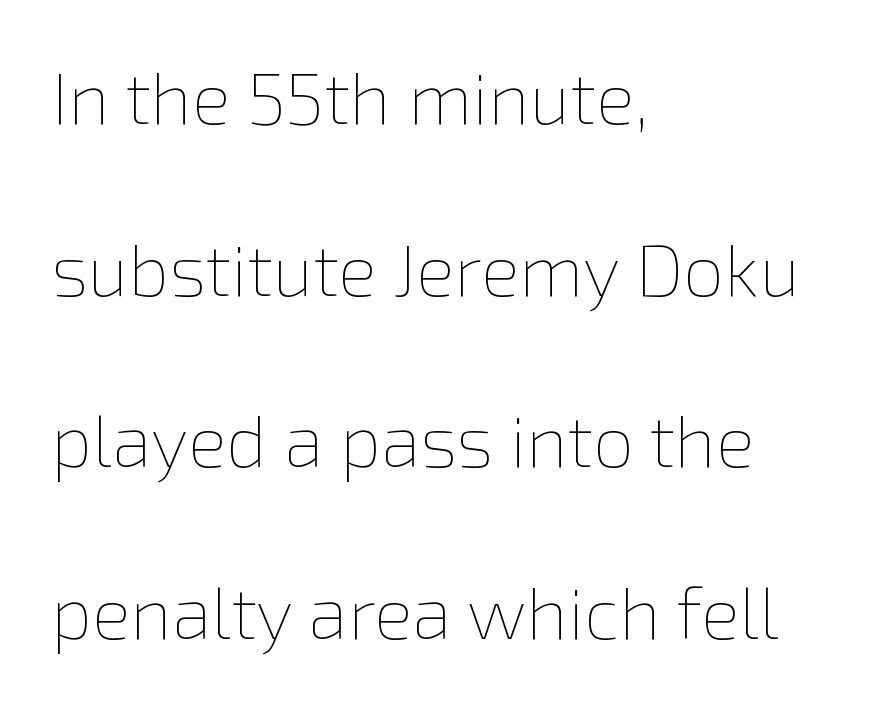
The image shows 73 px thin type, upright; set left-aligned, loose line spacing (2.35x), normal letter spacing, not underlined; a medium x-height.
